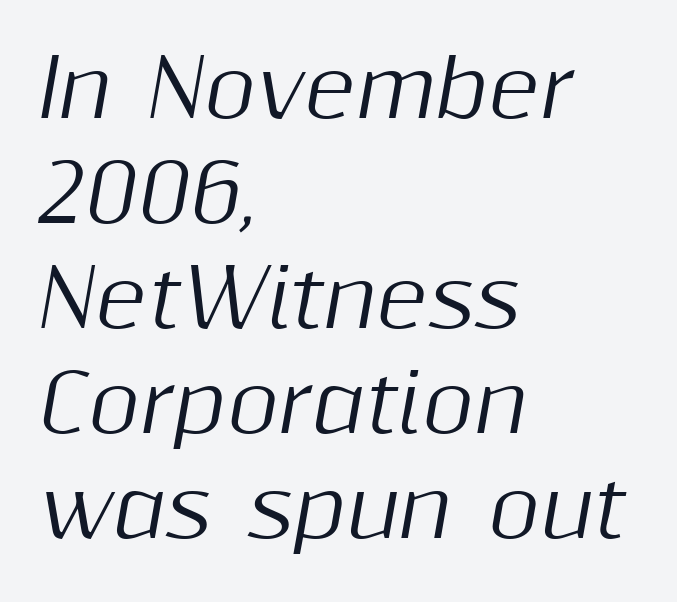
Q: Is the text italic (slanted)? A: Yes, it leans right by about 10 degrees.
Q: Is the text underlined? A: No.
Q: How is the paragraph aligned? A: Left-aligned.
Q: Is the spacing between letters normal or unusually wide? A: Normal.
Q: Is the spacing between lines tight, normal or loose? A: Normal.
Q: Width (condensed, normal, or wide)? A: Normal.
Q: Stroke contrast? A: Medium.
Q: x-height? A: Medium.
Q: Monospaced? A: No.
